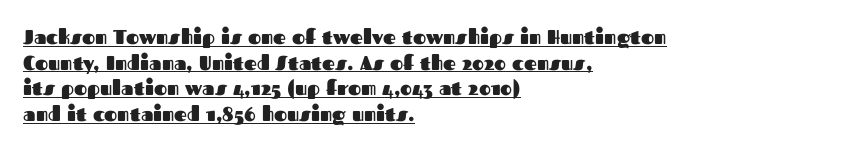
The image shows 20 px bold type, upright; set left-aligned, normal line spacing (1.28x), normal letter spacing, underlined.
